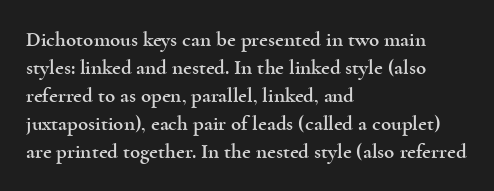
{"italic": "no", "underline": "no", "align": "left", "line_spacing": "normal", "line_spacing_ratio": 1.33, "letter_spacing": "normal", "letter_spacing_em": 0.0, "glyph_px": 21}
